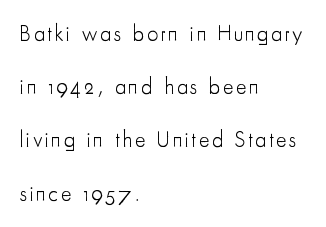
The image shows 22 px text type, upright; set left-aligned, loose line spacing (2.42x), not underlined.
